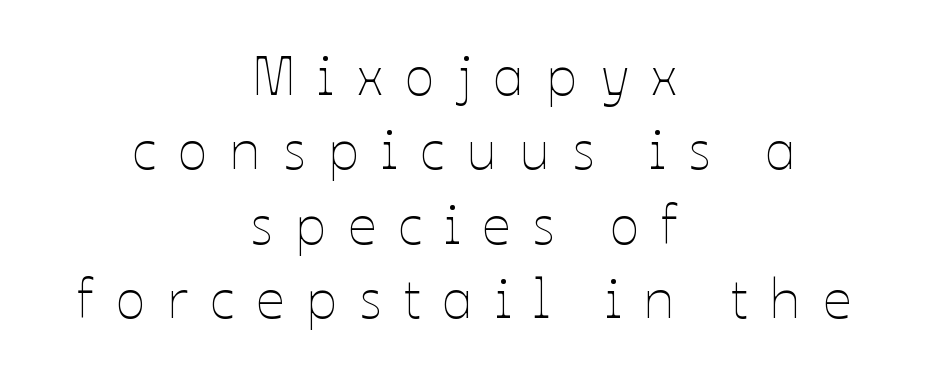
The image shows 56 px thin type, upright; set centered, normal line spacing (1.33x), unusually wide letter spacing (+0.39 em), not underlined; low stroke contrast and a medium x-height.
